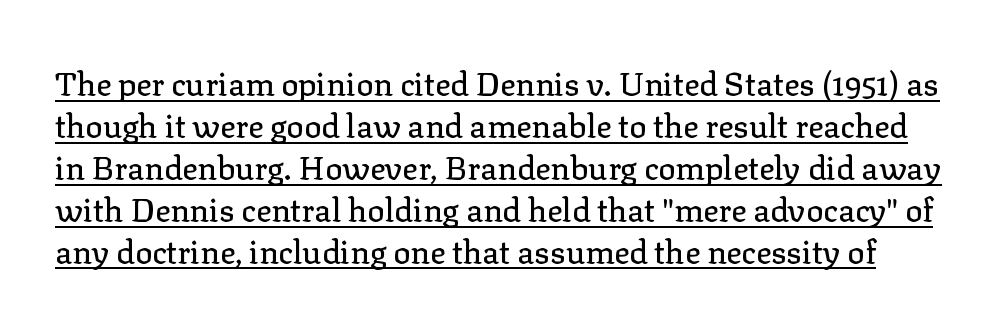
Each letter's strokes conclude with small projecting serifs. Each letter keeps its own natural width here, so spacing adapts to shape. Tall strokes in this sample are plumb rather than angled. The letterforms sit shoulder to shoulder at normal distance. Underlining? Definitely there. In terms of leading, this rendering sits right in the middle.
